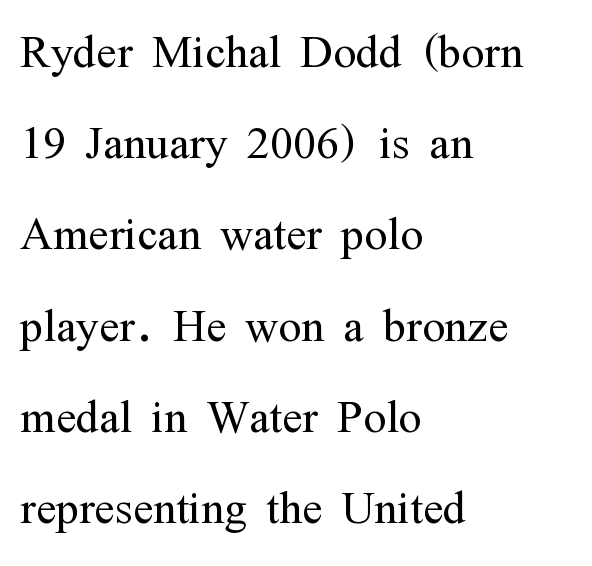
Q: Is the text bold? A: No.
Q: Is the text italic (slanted)? A: No, it is upright.
Q: Is the typeface a serif or a sans-serif typeface? A: Serif.
Q: Is the text underlined? A: No.
Q: How is the paragraph aligned? A: Left-aligned.
Q: Is the spacing between letters normal or unusually wide? A: Normal.
Q: Is the spacing between lines tight, normal or loose? A: Normal.
Q: Width (condensed, normal, or wide)? A: Condensed.
Q: Stroke contrast? A: Medium.
Q: x-height? A: Medium.
Q: Monospaced? A: No.
